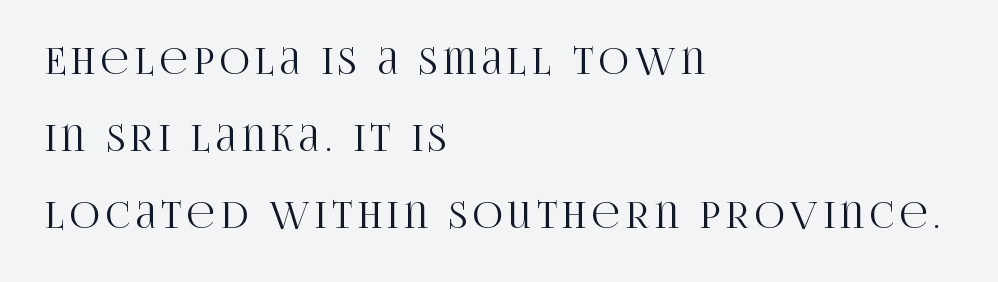
{"serif": "yes", "italic": "no", "width": "condensed", "stroke_contrast": "high", "x_height": "large", "monospaced": "no", "underline": "no", "align": "left", "line_spacing": "loose", "line_spacing_ratio": 2.08, "glyph_px": 37}
